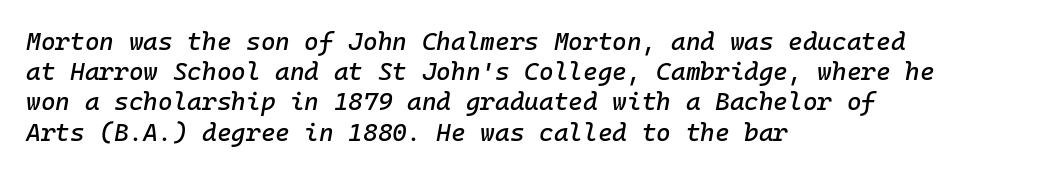
Q: Is the text italic (slanted)? A: Yes, it leans right by about 10 degrees.
Q: Is the text underlined? A: No.
Q: How is the paragraph aligned? A: Left-aligned.
Q: Is the spacing between letters normal or unusually wide? A: Normal.
